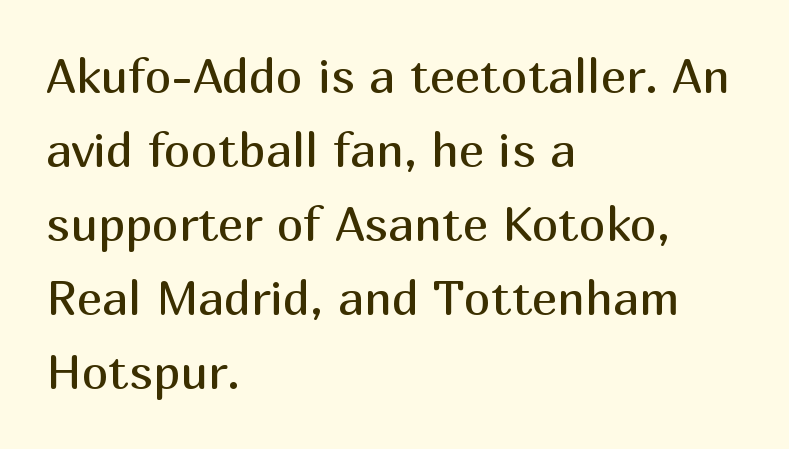
One glance says typical: line gaps are just what's usual. The line texture is even and compact thanks to regular tracking. Style check: upright. The typesetting does not lean heavy: it is not bold.
